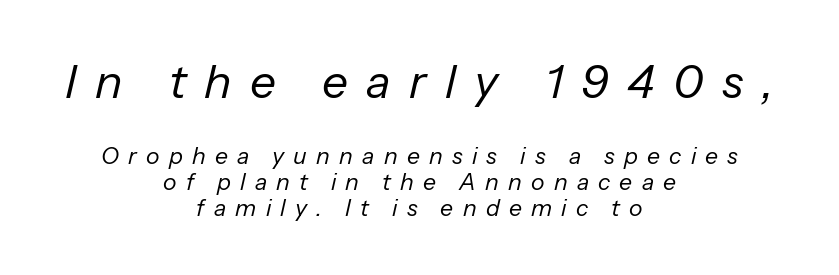
Q: Is the text bold? A: No.
Q: Is the text italic (slanted)? A: Yes, it leans right by about 13 degrees.
Q: Is the text underlined? A: No.
Q: How is the paragraph aligned? A: Centered.
Q: Is the spacing between letters normal or unusually wide? A: Unusually wide.
Q: Is the spacing between lines tight, normal or loose? A: Tight.
Q: Which block of text is set in a larger size, the first (top) or the second (bottom)? A: The first (top) one.
Q: Width (condensed, normal, or wide)? A: Normal.
Q: Stroke contrast? A: Low.
Q: x-height? A: Medium.
Q: Monospaced? A: No.
